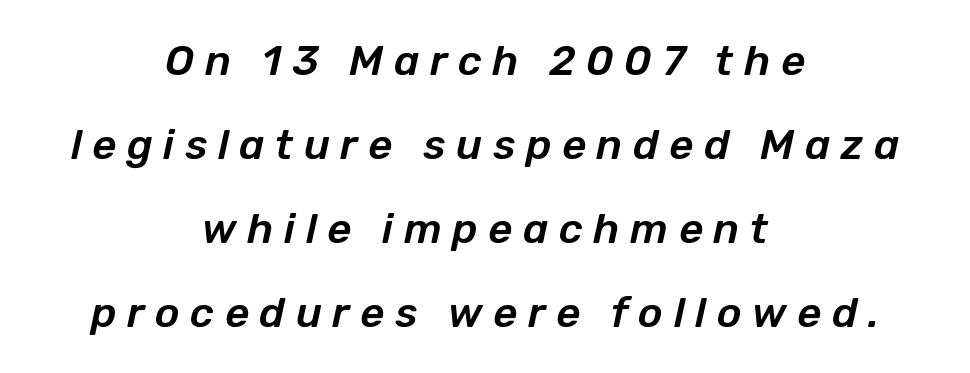
{"italic": "yes", "lean": "right", "slant_degrees": 12, "width": "normal", "stroke_contrast": "low", "x_height": "medium", "monospaced": "no", "underline": "no", "align": "center", "line_spacing": "loose", "line_spacing_ratio": 2.0, "letter_spacing": "wide", "letter_spacing_em": 0.25, "glyph_px": 42}
